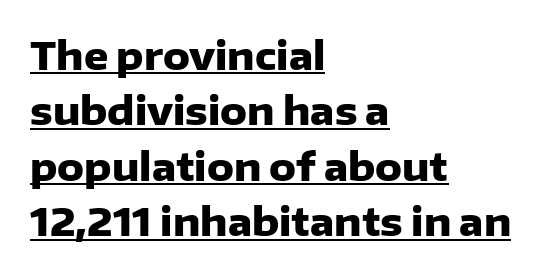
{"serif": "no", "italic": "no", "bold": "yes", "weight": "heavy", "width": "normal", "stroke_contrast": "low", "x_height": "medium", "monospaced": "no", "underline": "yes", "align": "left", "line_spacing": "normal", "line_spacing_ratio": 1.46, "letter_spacing": "normal", "letter_spacing_em": 0.0, "glyph_px": 38}
